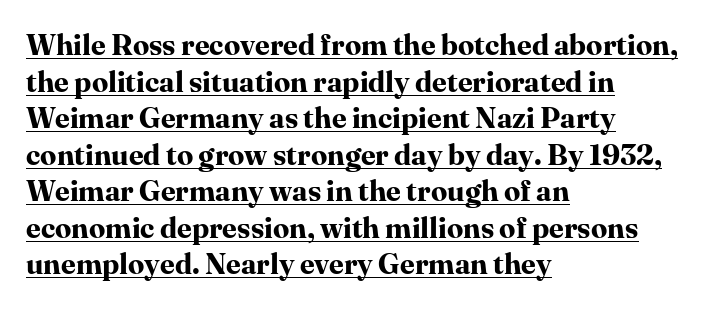
Spacing verdict: proportional, widths tailored to each character. Left-aligned paragraph, ragged on the right. Students, observe: this is what conventionally led text looks like. Glyph-to-glyph distance matches everyday printed text.
